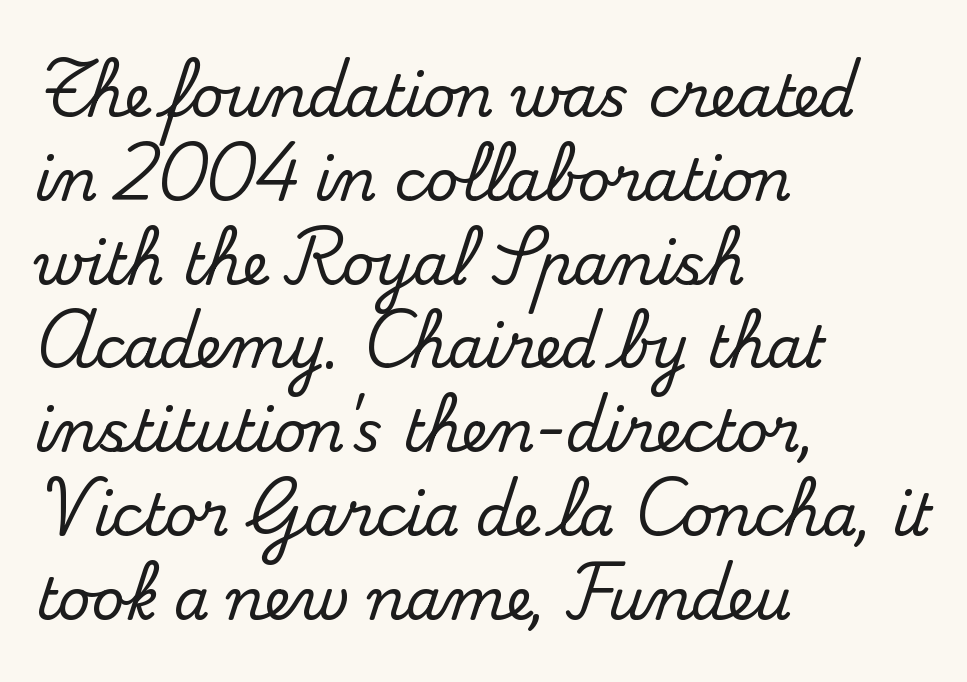
The string is rendered with underlining switched off. A typesetter would call this proportional, since set widths differ per character. Letter spacing: default. In CSS terms this would be text-align: left.
